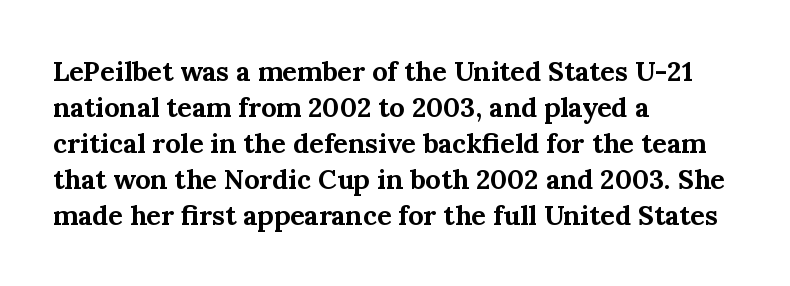
Is there much room between lines? A standard amount, neither cramped nor airy. This rendering features lettering with no underline. The typography opts for an upright posture over an oblique one. Standard letterfit; no display-style spreading of the glyphs. Line starts are locked; line ends wander. Heavy-handed strokes throughout: this text is bold.
